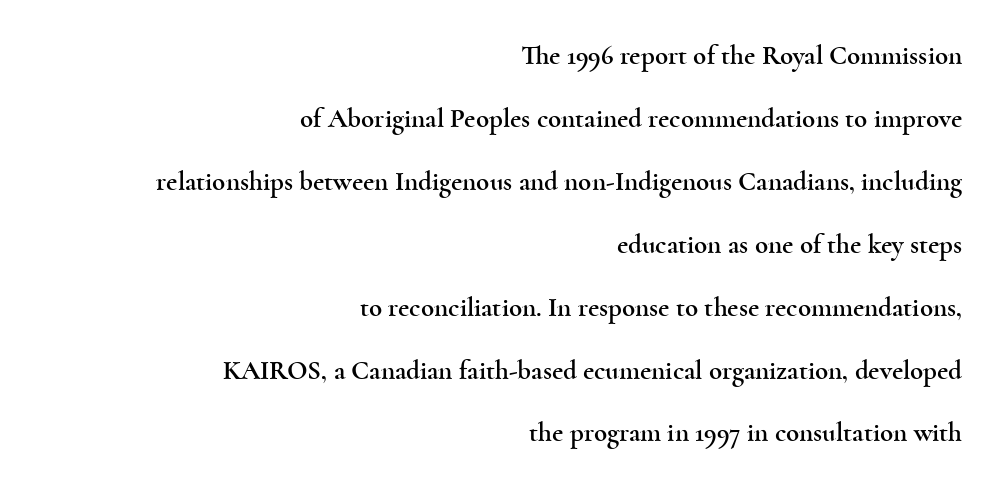
Q: Is the text italic (slanted)? A: No, it is upright.
Q: Is the text underlined? A: No.
Q: How is the paragraph aligned? A: Right-aligned.
Q: Is the spacing between letters normal or unusually wide? A: Normal.
Q: Is the spacing between lines tight, normal or loose? A: Loose.
